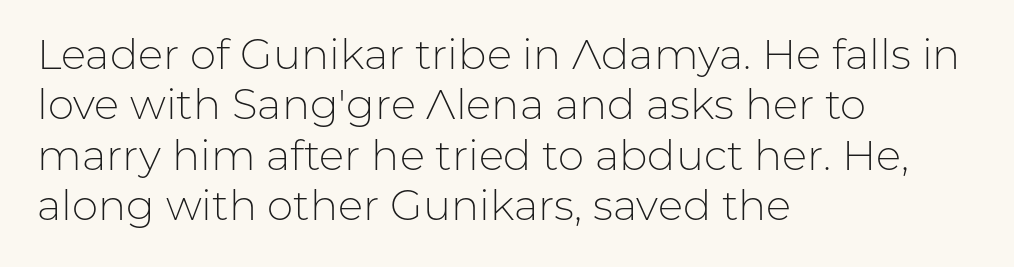
No heavy texture on the line: the type isn't bold. Spacing verdict: proportional, widths tailored to each character. Default kerning and tracking; the words read as compact shapes. Style check: upright. Stroke terminals: plain, sans-serif. Glance below the letters and you will spot only blank space.
